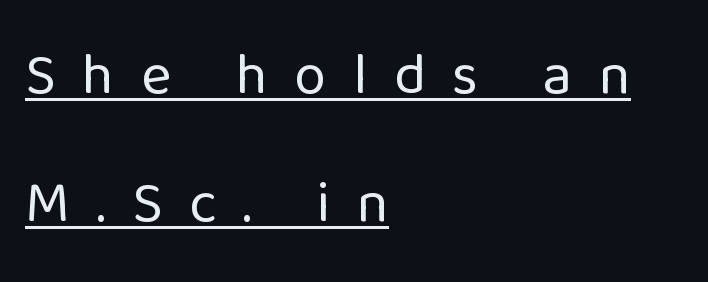
Q: Is the text bold? A: No.
Q: Is the text italic (slanted)? A: No, it is upright.
Q: Is the typeface a serif or a sans-serif typeface? A: Sans-serif.
Q: Is the text underlined? A: Yes.
Q: How is the paragraph aligned? A: Left-aligned.
Q: Is the spacing between letters normal or unusually wide? A: Unusually wide.
Q: Is the spacing between lines tight, normal or loose? A: Loose.
Q: Width (condensed, normal, or wide)? A: Normal.
Q: Stroke contrast? A: Low.
Q: x-height? A: Medium.
Q: Monospaced? A: No.
